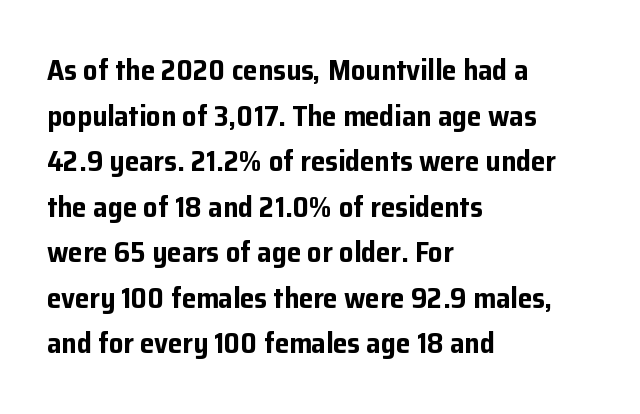
The image shows 29 px bold sans-serif type, upright; set left-aligned, normal line spacing (1.57x), normal letter spacing, not underlined; low stroke contrast and a medium x-height.
